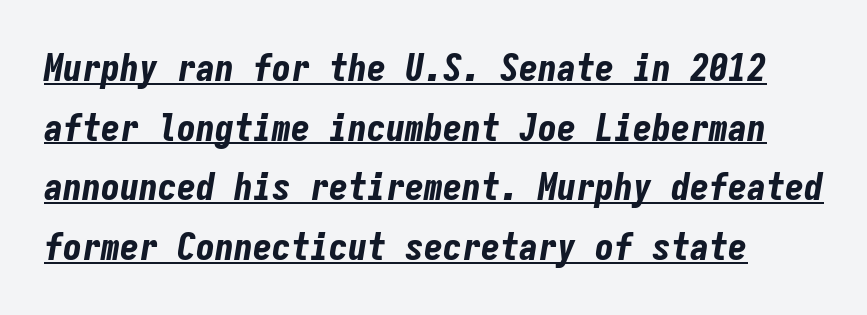
The image shows 38 px bold, condensed type, italic (leaning right), monospaced; set normal line spacing (1.57x), normal letter spacing, underlined; low stroke contrast and a medium x-height.
